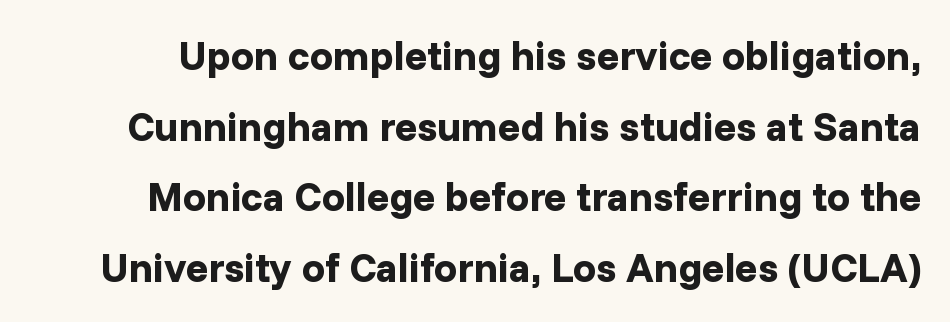
Q: Is the text bold? A: Yes.
Q: Is the text italic (slanted)? A: No, it is upright.
Q: Is the typeface a serif or a sans-serif typeface? A: Sans-serif.
Q: Is the text underlined? A: No.
Q: Is the spacing between letters normal or unusually wide? A: Normal.
Q: Width (condensed, normal, or wide)? A: Normal.
Q: Stroke contrast? A: Low.
Q: x-height? A: Medium.
Q: Monospaced? A: No.
